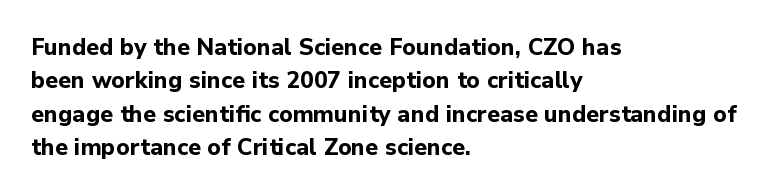
Every letter is thick-stroked: bold, no question. The space directly below the letters is spotless. How would I describe the line gaps? Plain and ordinary. A classic flush-left, rag-right setting is used for this passage. The specimen reads as upright at a glance.
